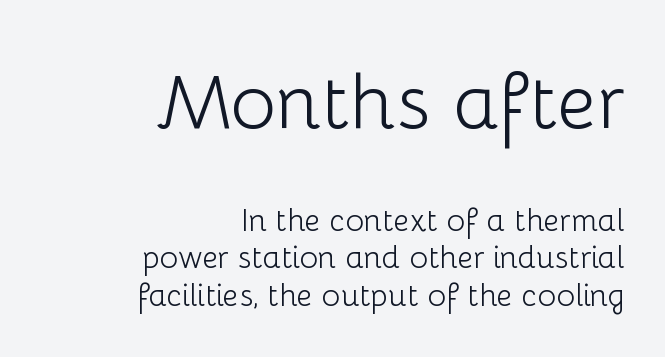
The image shows 77 px light sans-serif type, upright; set right-aligned, line spacing 1.21x, normal letter spacing, not underlined; the first (top) block is 2.48x larger; low stroke contrast and a medium x-height.
